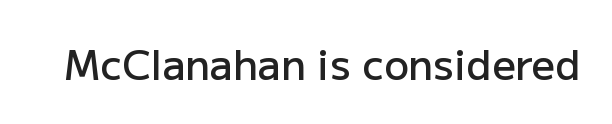
The image shows 41 px semibold sans-serif type, upright; set normal letter spacing, not underlined; low stroke contrast and a medium x-height.
